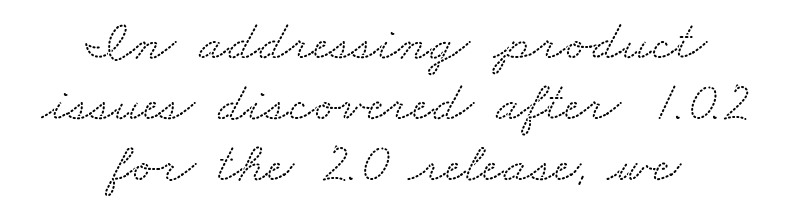
{"width": "wide", "stroke_contrast": "low", "x_height": "small", "monospaced": "no", "underline": "no", "align": "center", "line_spacing": "tight", "line_spacing_ratio": 1.07, "letter_spacing": "normal", "letter_spacing_em": 0.0, "glyph_px": 57}
